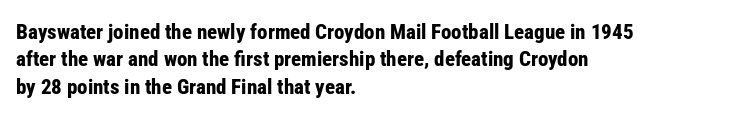
{"italic": "no", "bold": "yes", "underline": "no", "align": "left", "line_spacing": "normal", "line_spacing_ratio": 1.3, "letter_spacing": "normal", "letter_spacing_em": 0.0, "glyph_px": 21}
